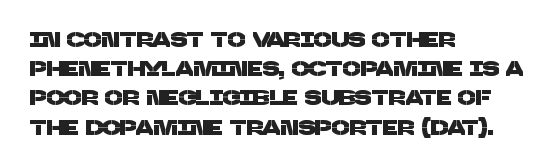
The gaps between neighbouring characters are ordinary and unremarkable. Compared with a centered layout, this one pins lines to the left instead. Decoration check: the copy has no underline. Baseline-to-baseline distance is the conventional proportion of letter height.
